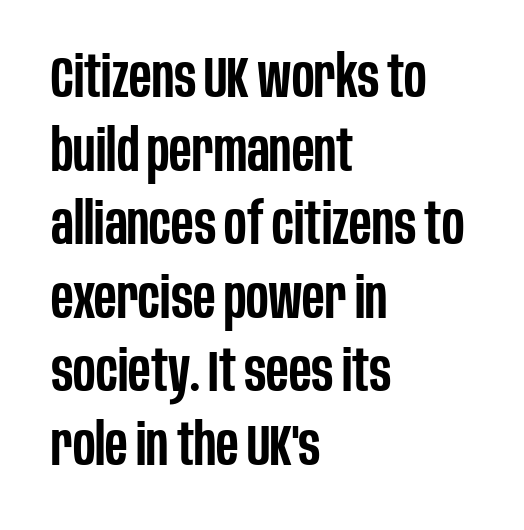
The image shows 57 px semibold, condensed sans-serif type, upright; set left-aligned, normal line spacing (1.29x), normal letter spacing, not underlined; low stroke contrast and a large x-height.
